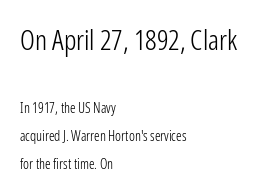
The image shows 28 px light, condensed sans-serif type, upright; set left-aligned, loose line spacing (2.0x), normal letter spacing, not underlined; the first (top) block is 2.0x larger; low stroke contrast and a medium x-height.
